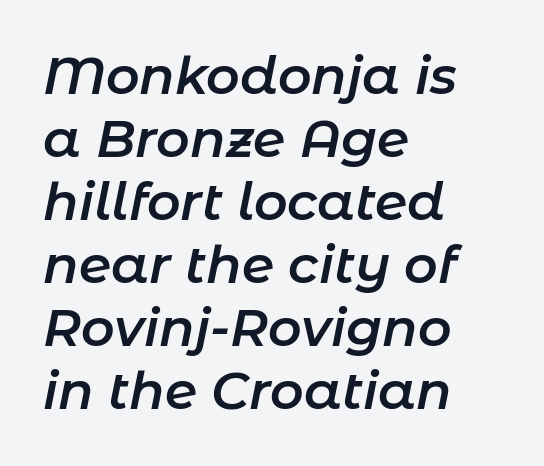
Look at the stroke-to-counter ratio: somewhat heavy, a semibold. The face used here is rendered with its standard letterfit. Proportional: the letters do not fall into vertical columns. The specimen reads as italic at a glance. The zone under the glyphs is completely vacant.
